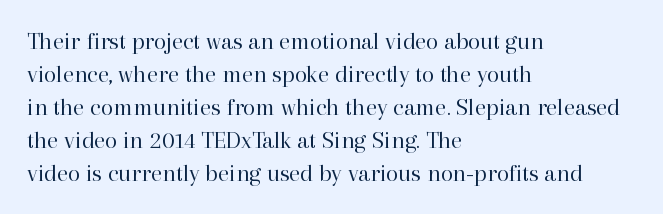
{"italic": "no", "bold": "no", "underline": "no", "align": "left", "line_spacing": "normal", "line_spacing_ratio": 1.32, "letter_spacing": "normal", "letter_spacing_em": 0.0, "glyph_px": 25}
